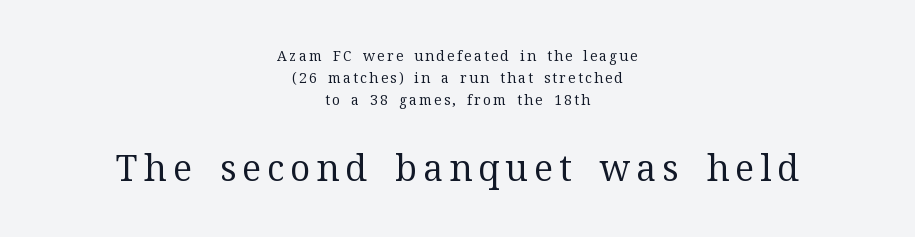
The image shows 36 px regular-weight serif type, upright; set centered, normal line spacing (1.58x), not underlined; the second (bottom) block is 2.57x larger; medium stroke contrast and a medium x-height.
